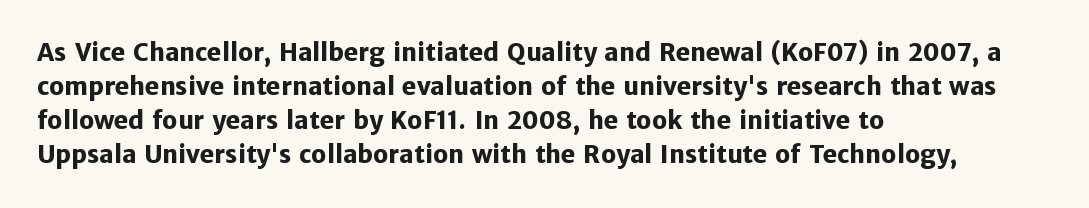
The image shows 24 px bold type, upright; set left-aligned, normal line spacing (1.42x), normal letter spacing, not underlined.
